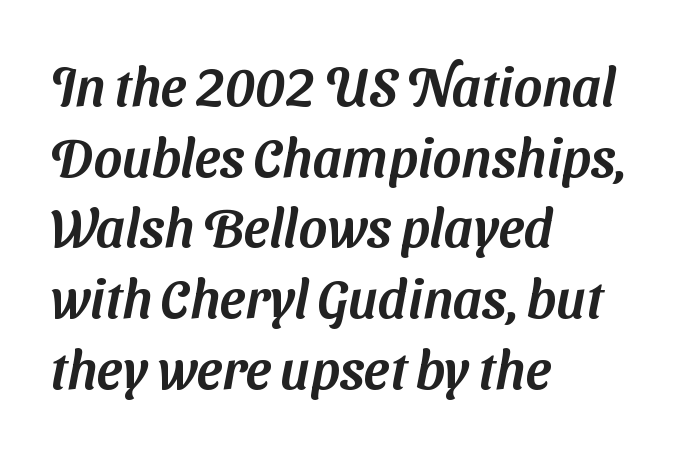
{"serif": "no", "width": "normal", "stroke_contrast": "medium", "x_height": "medium", "monospaced": "no", "underline": "no", "align": "left", "line_spacing": "normal", "line_spacing_ratio": 1.31, "letter_spacing": "normal", "letter_spacing_em": 0.0, "glyph_px": 54}
